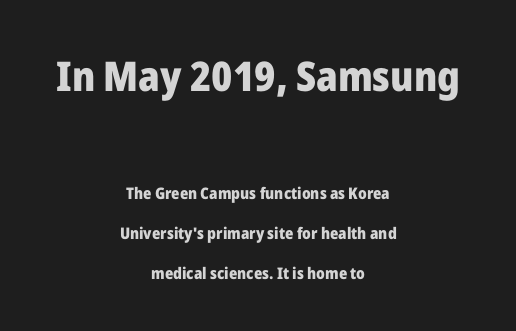
Q: Is the text bold? A: Yes.
Q: Is the text italic (slanted)? A: No, it is upright.
Q: Is the typeface a serif or a sans-serif typeface? A: Sans-serif.
Q: Is the text underlined? A: No.
Q: How is the paragraph aligned? A: Centered.
Q: Is the spacing between letters normal or unusually wide? A: Normal.
Q: Is the spacing between lines tight, normal or loose? A: Loose.
Q: Which block of text is set in a larger size, the first (top) or the second (bottom)? A: The first (top) one.
Q: Width (condensed, normal, or wide)? A: Normal.
Q: Stroke contrast? A: Low.
Q: x-height? A: Medium.
Q: Monospaced? A: No.
